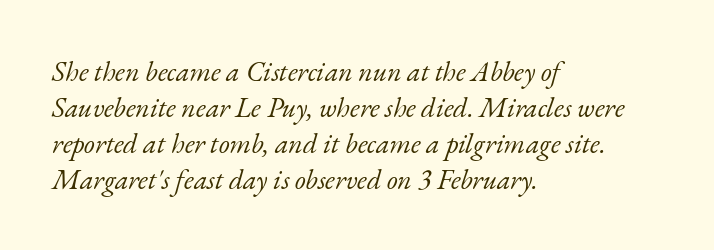
The image shows 28 px light serif type, italic (leaning right); set left-aligned, normal line spacing (1.28x), normal letter spacing, not underlined; low stroke contrast and a small x-height.
